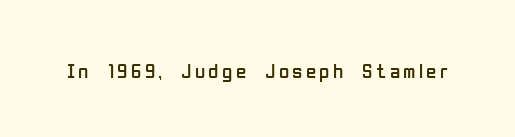
Nope, not italic — everything's standing straight. Weight: regular or lighter. This rendering features lettering with no underline.
